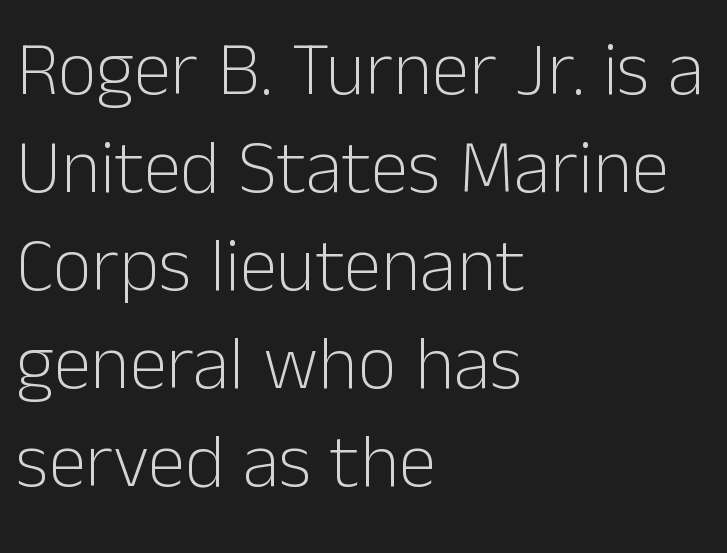
The horizontal fit of the characters is conventional and even. To sum up the face: it is a sans, with no serifs. Unbolded letterforms with no extra heft. Notice how the stems are strictly vertical — no italics here. A clean baseline with only descenders dipping below it.
